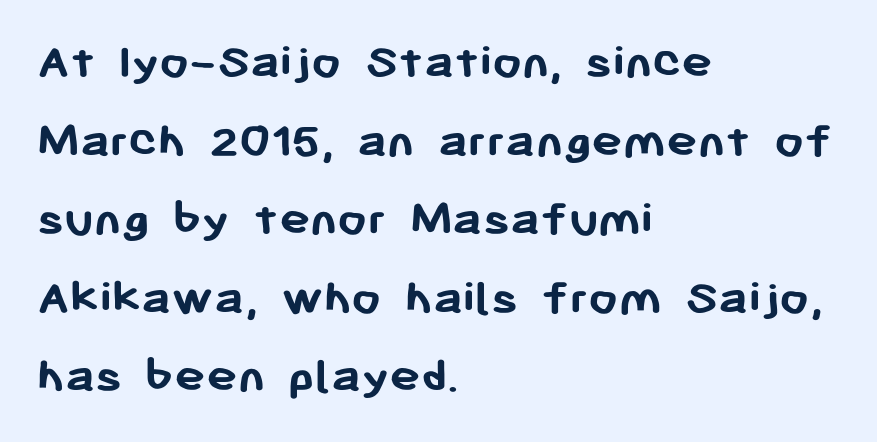
Q: Is the text bold? A: Yes.
Q: Is the text italic (slanted)? A: No, it is upright.
Q: Is the typeface a serif or a sans-serif typeface? A: Sans-serif.
Q: Is the text underlined? A: No.
Q: How is the paragraph aligned? A: Left-aligned.
Q: Is the spacing between letters normal or unusually wide? A: Normal.
Q: Is the spacing between lines tight, normal or loose? A: Normal.
Q: Width (condensed, normal, or wide)? A: Normal.
Q: Stroke contrast? A: Low.
Q: x-height? A: Medium.
Q: Monospaced? A: No.
